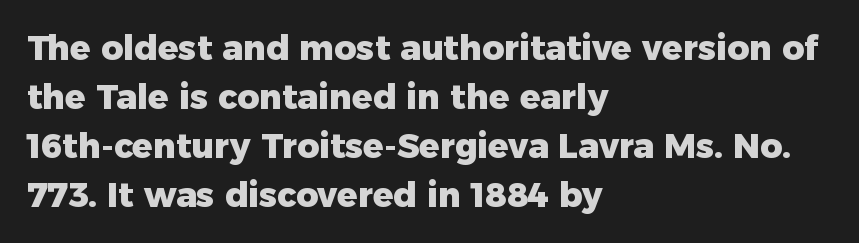
The image shows 34 px heavy sans-serif type, upright; set left-aligned, normal line spacing (1.44x), normal letter spacing, not underlined; low stroke contrast and a medium x-height.
